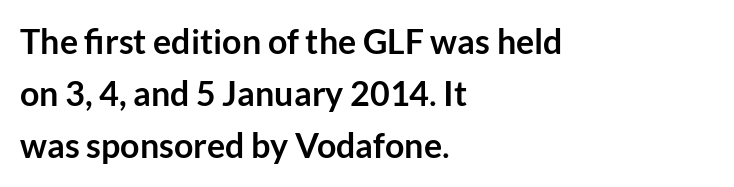
No extra tracking has been applied to these lines. Here the designer chose a conventional face with non-uniform glyph widths. Notice how the stems are strictly vertical — no italics here. This rendering employs a face without finishing strokes, i.e., a sans-serif. This sample is left-justified, so line endings fall wherever the words run out.
